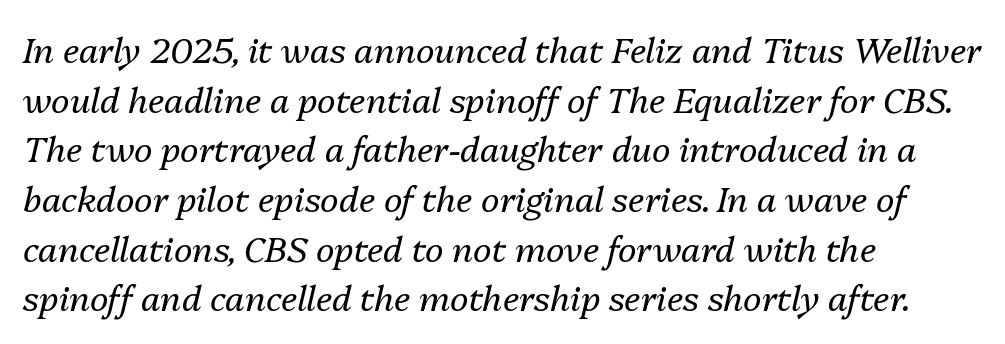
Q: Is the text bold? A: No.
Q: Is the text italic (slanted)? A: Yes, it leans right by about 13 degrees.
Q: Is the text underlined? A: No.
Q: How is the paragraph aligned? A: Left-aligned.
Q: Is the spacing between letters normal or unusually wide? A: Normal.
Q: Is the spacing between lines tight, normal or loose? A: Normal.
Q: Width (condensed, normal, or wide)? A: Normal.
Q: Stroke contrast? A: Medium.
Q: x-height? A: Medium.
Q: Monospaced? A: No.
